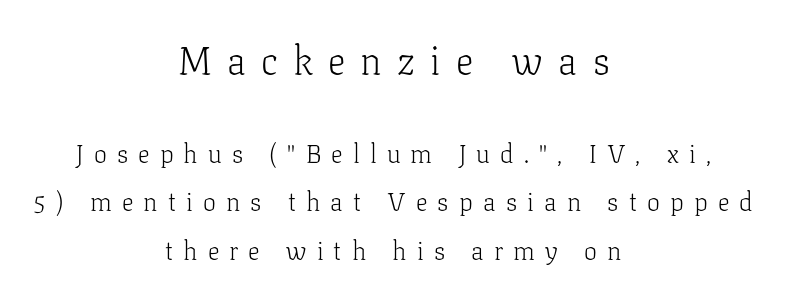
Each letter keeps its own natural width here, so spacing adapts to shape. Ink coverage per letter is moderate at most. A bare baseline throughout the passage. Ordinary non-slanted type is in use. Horizontal alignment here is central, giving a formal, balanced look. Serif or sans? Serif — the stroke terminals have little feet.
